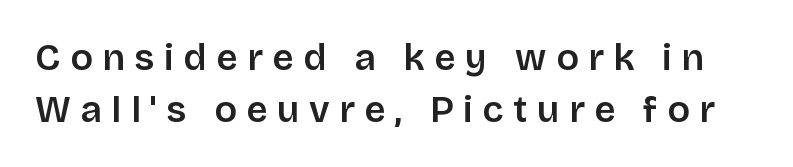
The image shows 37 px semibold sans-serif type, upright; set normal line spacing (1.4x), unusually wide letter spacing (+0.26 em), not underlined; low stroke contrast and a large x-height.
